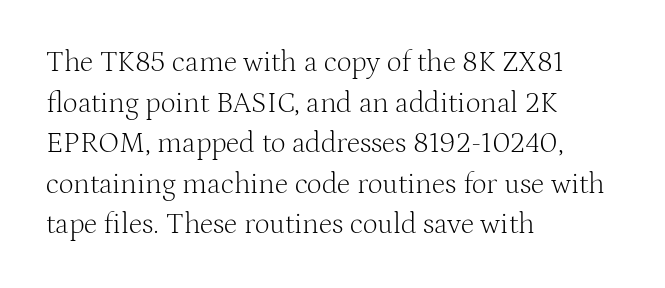
The rendering anchors every line to the left-hand side. Do the letters lean? They stand straight. Note: serifs present on the glyphs. The letters advance in unequal steps, a hallmark of proportional type. The horizontal fit of the characters is conventional and even.
